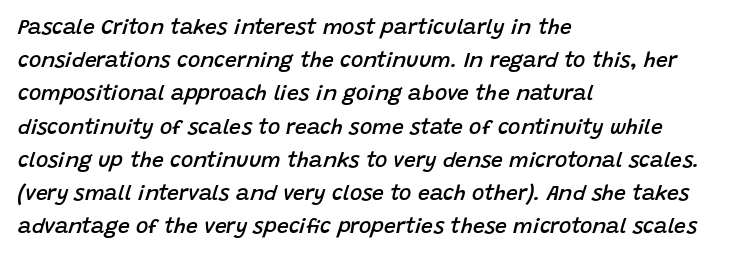
Style check: oblique. Honestly, there is no underline to notice here at all. The block of text has a typical density, with ordinary space between rows. Caption: multi-line text, flush left, ragged right.
